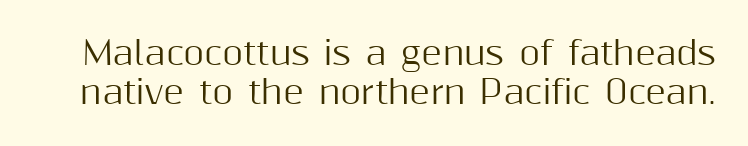
The type family on display is of the sans-serif kind. A typesetter would call this proportional, since set widths differ per character. Nobody drew a line under any word here. How are the letters spaced? Ordinarily, with no added tracking.
